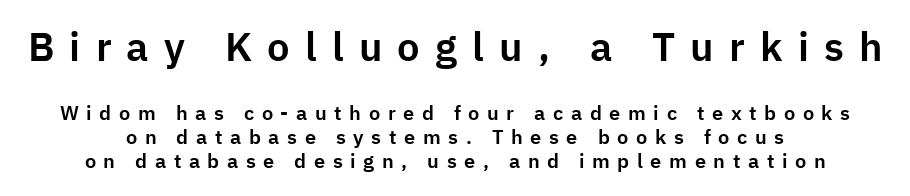
Lines of text with bare space underneath. The type sits square on the baseline with zero lean. Proportional: the letters do not fall into vertical columns. Scale decreases going downward across the two blocks. You can tell from the bare stems that sans-serif type was used. Honestly, the letter spacing is so wide it's the main thing you notice.
